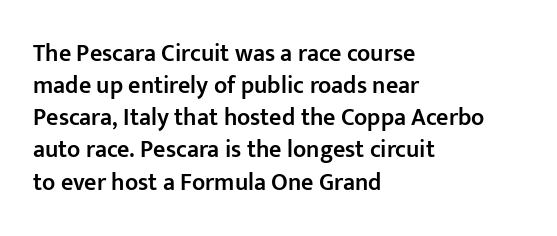
The image shows 24 px text type, upright; set left-aligned, normal line spacing (1.34x), normal letter spacing, not underlined.
